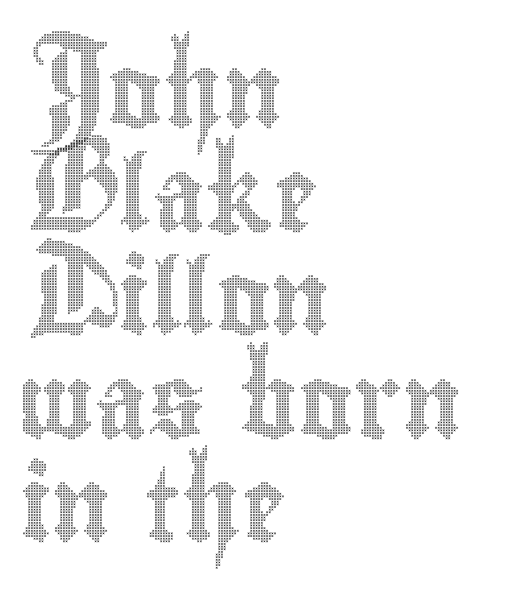
Q: Is the text italic (slanted)? A: No, it is upright.
Q: Is the text underlined? A: No.
Q: How is the paragraph aligned? A: Left-aligned.
Q: Is the spacing between letters normal or unusually wide? A: Normal.
Q: Is the spacing between lines tight, normal or loose? A: Normal.
Q: Width (condensed, normal, or wide)? A: Condensed.
Q: x-height? A: Small.
Q: Monospaced? A: No.
